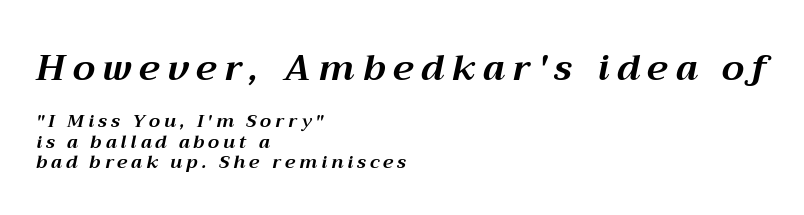
Q: Is the text bold? A: Yes.
Q: Is the text italic (slanted)? A: Yes, it leans right by about 12 degrees.
Q: Is the text underlined? A: No.
Q: How is the paragraph aligned? A: Left-aligned.
Q: Is the spacing between letters normal or unusually wide? A: Unusually wide.
Q: Is the spacing between lines tight, normal or loose? A: Tight.
Q: Which block of text is set in a larger size, the first (top) or the second (bottom)? A: The first (top) one.
Q: Width (condensed, normal, or wide)? A: Normal.
Q: Stroke contrast? A: Medium.
Q: x-height? A: Medium.
Q: Monospaced? A: No.
